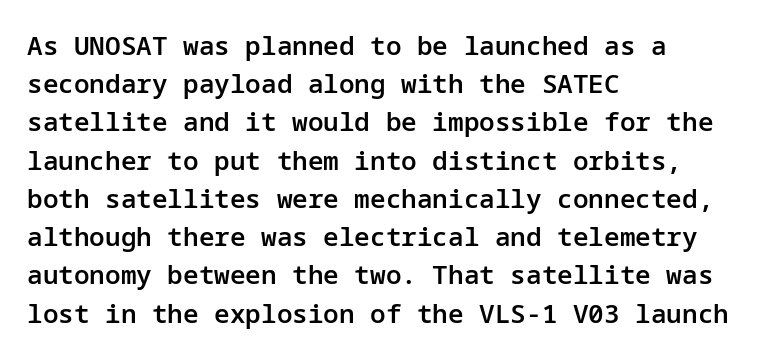
Q: Is the text bold? A: Semi-bold.
Q: Is the text italic (slanted)? A: No, it is upright.
Q: Is the text underlined? A: No.
Q: How is the paragraph aligned? A: Left-aligned.
Q: Is the spacing between letters normal or unusually wide? A: Normal.
Q: Is the spacing between lines tight, normal or loose? A: Normal.
